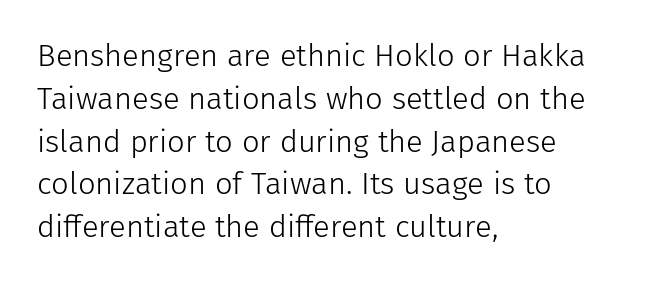
Compared with typical body copy, the letter spacing here is the same. These lines were composed using upright roman letters. Typographically, this falls in the sans-serif category. This sample has the flowing, uneven cadence of proportional lettering. These lines sit exactly where default settings would place them. No word sits above an underline.
